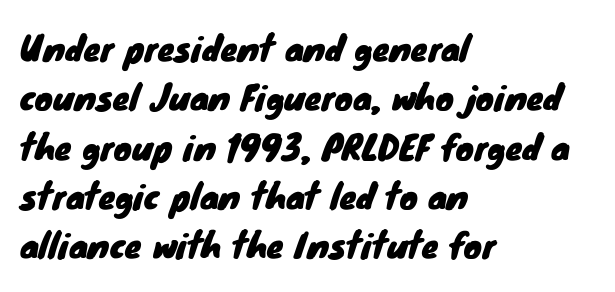
These lines stack with their left ends in a neat column. The letterforms sit shoulder to shoulder at normal distance. Looks like regular typesetting: each glyph gets only the width it needs. Each row of text sits above clean, open space. The letters carry no serifs — their stems end cleanly without finishing strokes. What's the leading like? Ordinary, nothing unusual.
